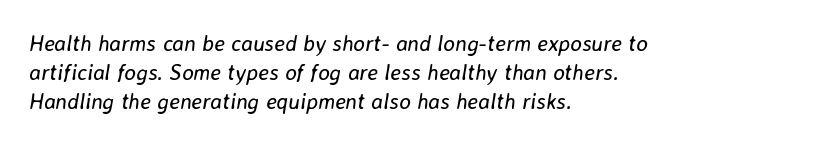
The paragraph shown leans on its left margin. If you drew a line through each stem, it would be angled. Default kerning and tracking; the words read as compact shapes. Rule under the text: the space is simply empty.
